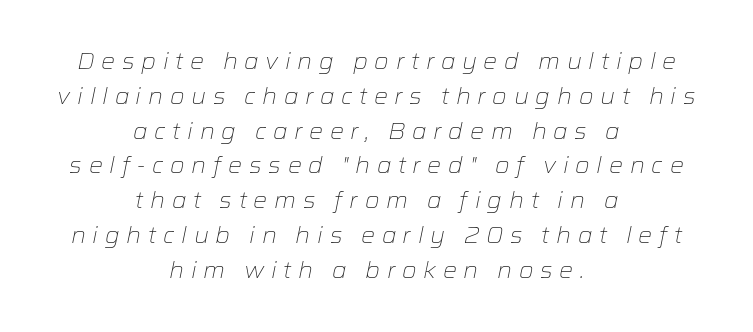
Clear beneath every line of the passage. Observe the lean: these are italic letterforms. Casual observation: everything's sitting right in the middle. What stands out about the letter spacing? Its width — letters are far apart. Nothing heavy about these letters — not bold at all. The rendering uses a moderate line-height, typical for paragraphs.
